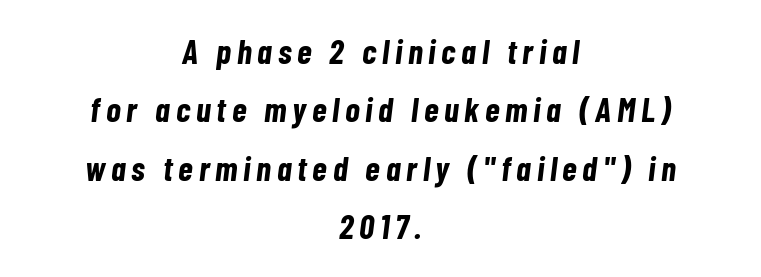
{"italic": "yes", "lean": "right", "slant_degrees": 7, "bold": "yes", "weight": "bold", "width": "condensed", "stroke_contrast": "low", "x_height": "medium", "monospaced": "no", "underline": "no", "align": "center", "line_spacing_ratio": 1.72, "glyph_px": 34}
